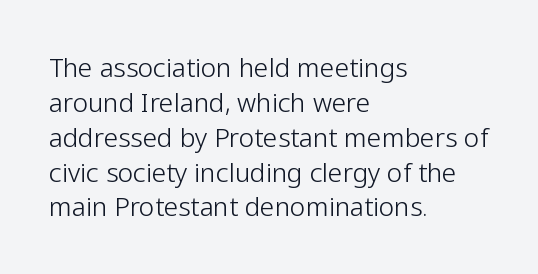
The image shows 26 px text type, upright; set left-aligned, normal line spacing (1.34x), normal letter spacing, not underlined.
